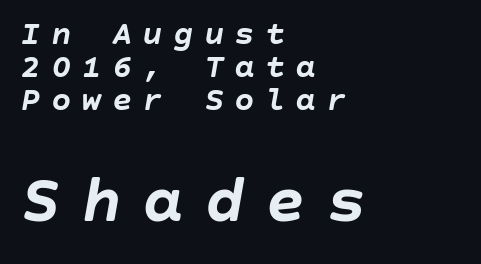
Looking at the ascenders, they clearly lean. If you squint, the bottom block still reads clearly — it's the larger of the two. Plenty of ink on the page — the face is bold. Glance below the letters and you will spot only blank space. Casual observation: everything's shoved over to the left. Tracking here is generous; glyphs stand well apart from one another.
